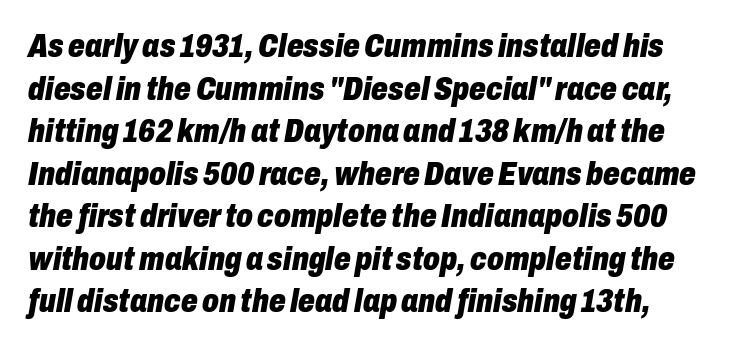
Nobody touched the tracking dial on this one. The space between consecutive lines is moderate. Only glyphs here, with clear space below each row. Each glyph is drawn with heavy, bold strokes.
